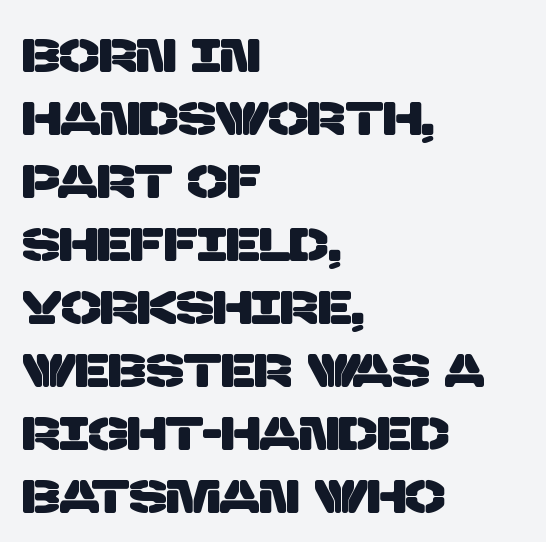
Q: Is the typeface a serif or a sans-serif typeface? A: Sans-serif.
Q: Is the text underlined? A: No.
Q: How is the paragraph aligned? A: Left-aligned.
Q: Is the spacing between letters normal or unusually wide? A: Normal.
Q: Is the spacing between lines tight, normal or loose? A: Normal.
Q: Width (condensed, normal, or wide)? A: Normal.
Q: Stroke contrast? A: Low.
Q: x-height? A: Large.
Q: Monospaced? A: No.
